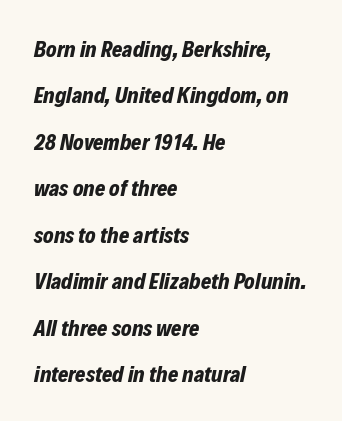
In terms of letterspacing, this is plain default setting. The rendering applies a slant to the glyphs. The rendering anchors every line to the left-hand side. The foot of each line stays bare and open.
